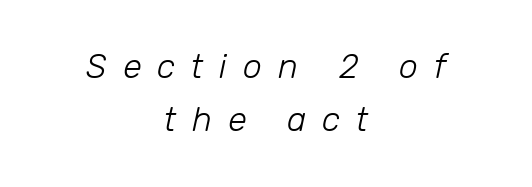
The image shows 34 px light type, italic (leaning right); set centered, normal line spacing (1.56x), unusually wide letter spacing (+0.47 em), not underlined; low stroke contrast and a medium x-height.
